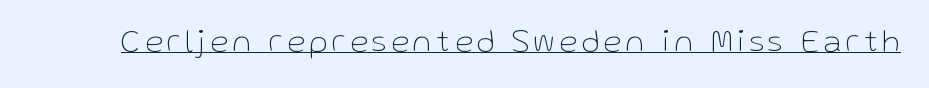
Q: Is the text bold? A: No.
Q: Is the text italic (slanted)? A: No, it is upright.
Q: Is the typeface a serif or a sans-serif typeface? A: Sans-serif.
Q: Is the text underlined? A: Yes.
Q: Width (condensed, normal, or wide)? A: Normal.
Q: Stroke contrast? A: Low.
Q: x-height? A: Medium.
Q: Monospaced? A: No.
